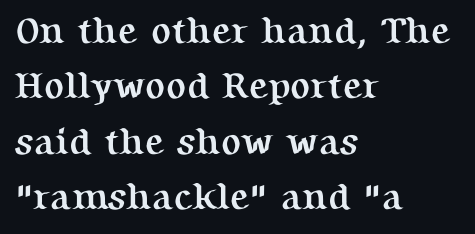
The image shows 37 px semibold serif type, upright; set left-aligned, normal line spacing (1.5x), normal letter spacing, not underlined; medium stroke contrast and a medium x-height.
